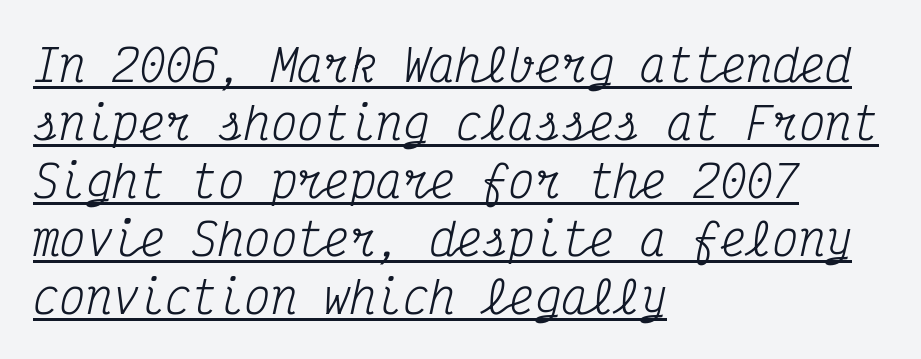
{"serif": "yes", "italic": "yes", "lean": "right", "slant_degrees": 12, "bold": "no", "weight": "regular", "width": "condensed", "stroke_contrast": "medium", "x_height": "medium", "monospaced": "yes", "underline": "yes", "align": "left", "line_spacing": "normal", "line_spacing_ratio": 1.32, "letter_spacing": "normal", "letter_spacing_em": 0.0, "glyph_px": 44}
